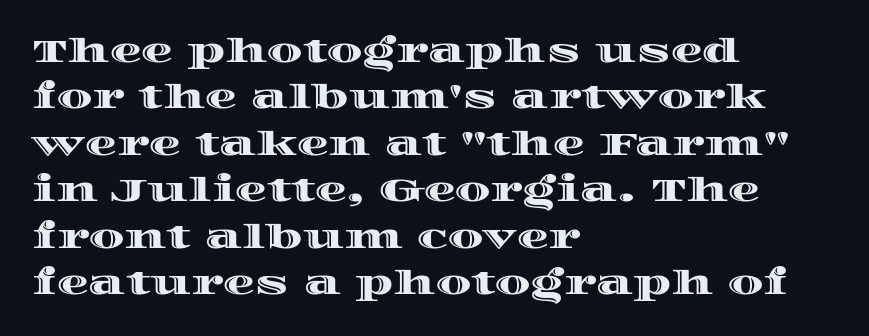
{"italic": "no", "width": "wide", "x_height": "large", "monospaced": "no", "underline": "no", "align": "left", "line_spacing": "normal", "line_spacing_ratio": 1.45, "letter_spacing": "normal", "letter_spacing_em": 0.0, "glyph_px": 32}
